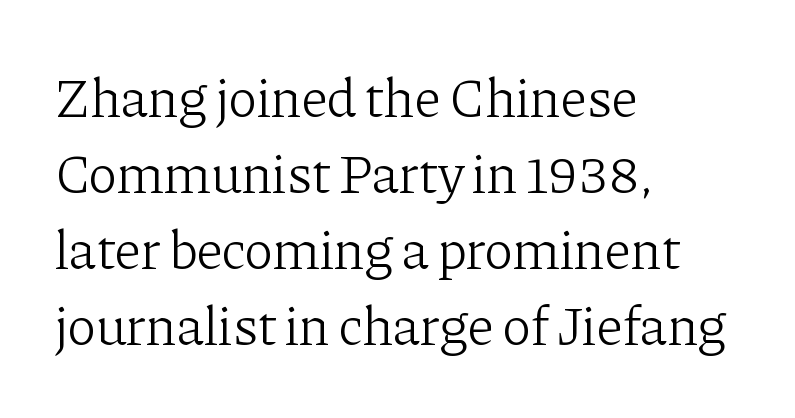
The image shows 55 px light serif type, upright; set left-aligned, normal line spacing (1.38x), normal letter spacing, not underlined; low stroke contrast and a medium x-height.
